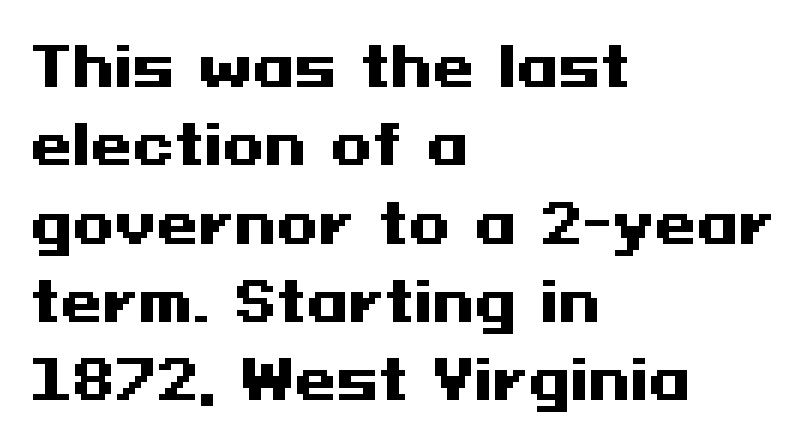
Q: Is the text bold? A: Yes.
Q: Is the text italic (slanted)? A: No, it is upright.
Q: Is the typeface a serif or a sans-serif typeface? A: Sans-serif.
Q: Is the text underlined? A: No.
Q: How is the paragraph aligned? A: Left-aligned.
Q: Is the spacing between letters normal or unusually wide? A: Normal.
Q: Is the spacing between lines tight, normal or loose? A: Normal.
Q: Width (condensed, normal, or wide)? A: Wide.
Q: Stroke contrast? A: Medium.
Q: x-height? A: Medium.
